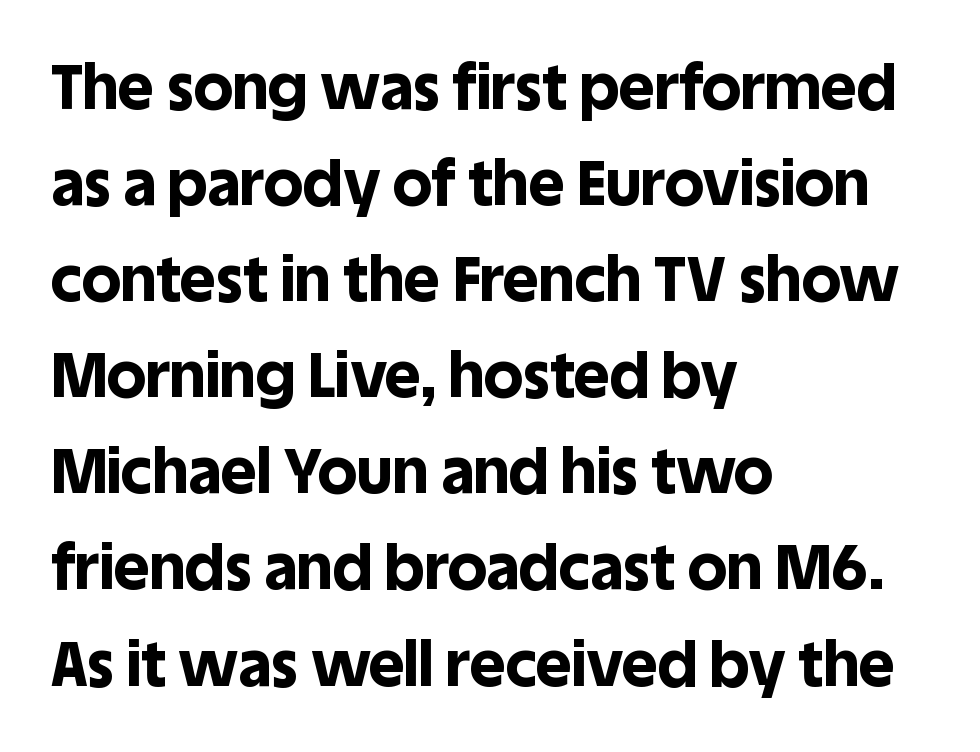
The image shows 62 px bold sans-serif type, upright; set left-aligned, normal line spacing (1.55x), normal letter spacing, not underlined; a large x-height.
